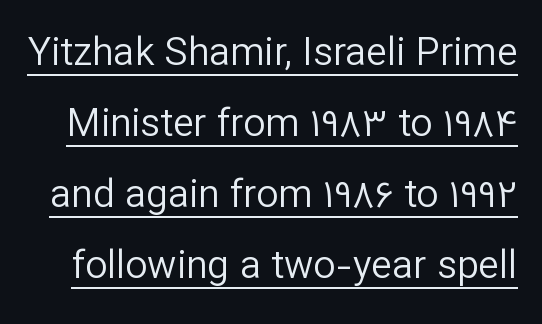
The image shows 39 px regular-weight sans-serif type, upright; set line spacing 1.82x, normal letter spacing, underlined; low stroke contrast and a medium x-height.
